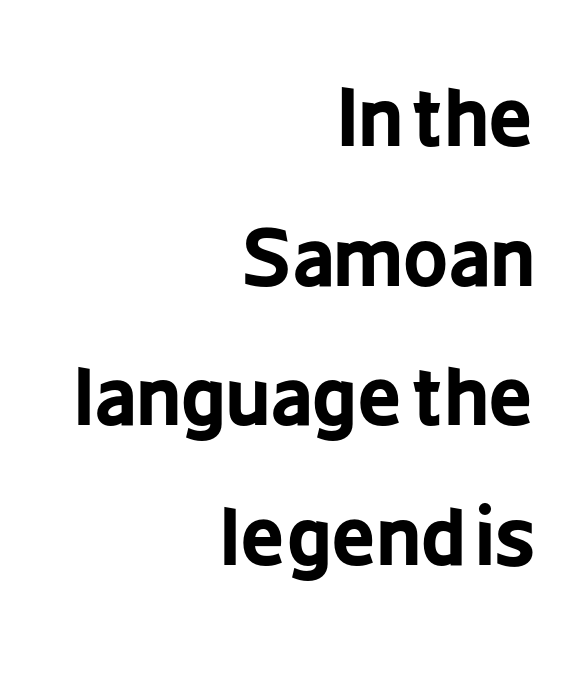
Q: Is the text bold? A: Yes.
Q: Is the text italic (slanted)? A: No, it is upright.
Q: Is the typeface a serif or a sans-serif typeface? A: Sans-serif.
Q: Is the text underlined? A: No.
Q: How is the paragraph aligned? A: Right-aligned.
Q: Is the spacing between letters normal or unusually wide? A: Normal.
Q: Width (condensed, normal, or wide)? A: Condensed.
Q: Stroke contrast? A: Low.
Q: x-height? A: Medium.
Q: Monospaced? A: No.
